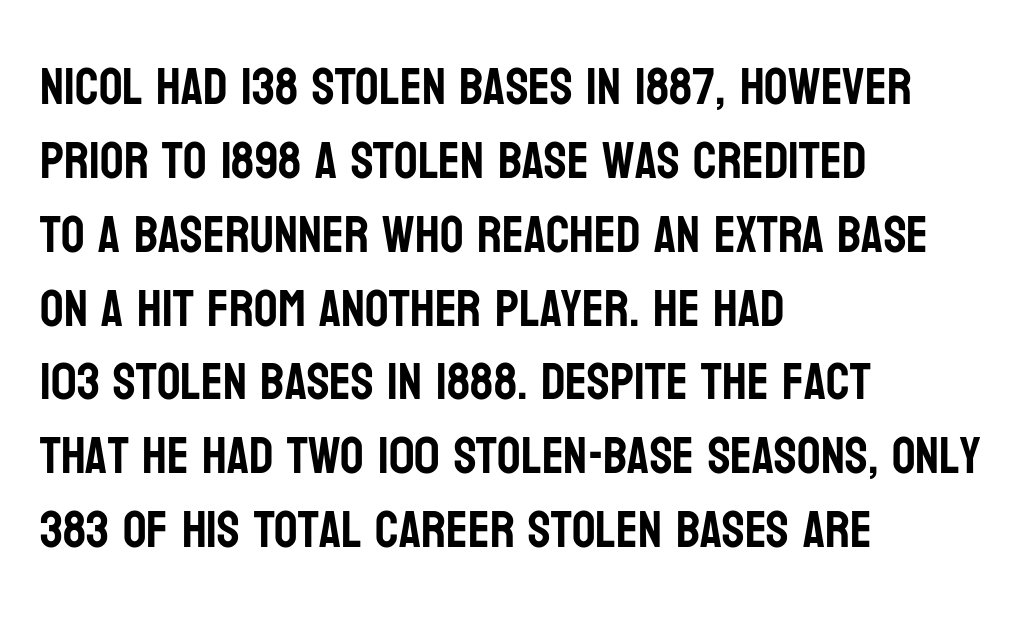
Q: Is the text italic (slanted)? A: No, it is upright.
Q: Is the typeface a serif or a sans-serif typeface? A: Sans-serif.
Q: Is the text underlined? A: No.
Q: How is the paragraph aligned? A: Left-aligned.
Q: Is the spacing between letters normal or unusually wide? A: Normal.
Q: Is the spacing between lines tight, normal or loose? A: Normal.
Q: Width (condensed, normal, or wide)? A: Condensed.
Q: Stroke contrast? A: Low.
Q: x-height? A: Large.
Q: Monospaced? A: No.
